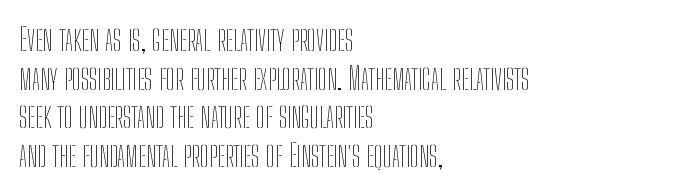
The image shows 32 px thin, condensed type, upright; set left-aligned, line spacing 1.21x, normal letter spacing, not underlined; low stroke contrast and a medium x-height.
